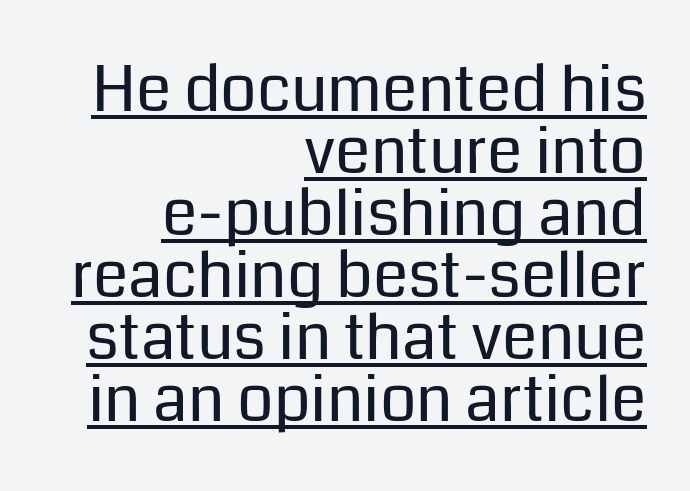
{"serif": "no", "italic": "no", "bold": "no", "weight": "regular", "width": "normal", "stroke_contrast": "low", "x_height": "medium", "monospaced": "no", "underline": "yes", "align": "right", "line_spacing": "tight", "line_spacing_ratio": 0.97, "letter_spacing": "normal", "letter_spacing_em": 0.0, "glyph_px": 64}
